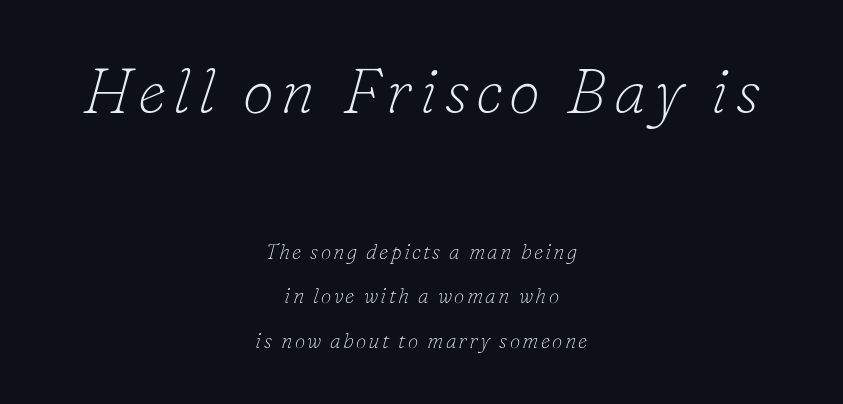
I'd call this a serif setting — the letters wear small feet. The lettering tilts uniformly, giving the passage an italic look. Does the leading feel generous? Absolutely, it's lavish. Character size in the leading block exceeds that of the trailing block. The face used here is proportionally spaced, like ordinary book or web type.
